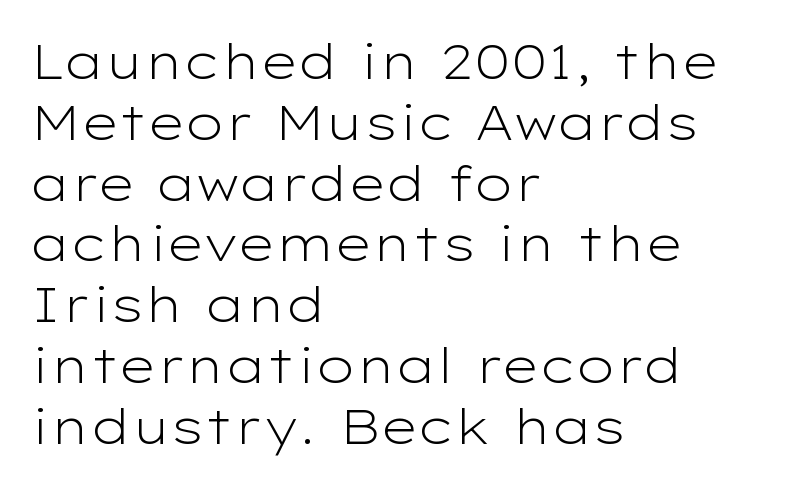
Posture: vertical. Glance below the letters and you will spot only blank space. There is no visible air inserted between adjacent glyphs. Typographically, this falls in the sans-serif category. Leftover space on each line is placed entirely after the last word. The rendering uses natural spacing where letterforms have individual widths.
